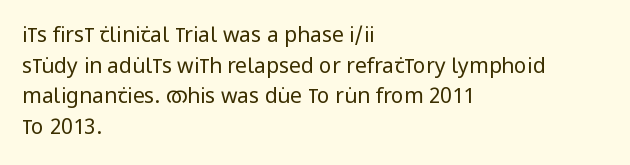
{"italic": "no", "bold": "no", "underline": "no", "align": "left", "line_spacing": "normal", "line_spacing_ratio": 1.46, "letter_spacing": "normal", "letter_spacing_em": 0.0, "glyph_px": 21}
